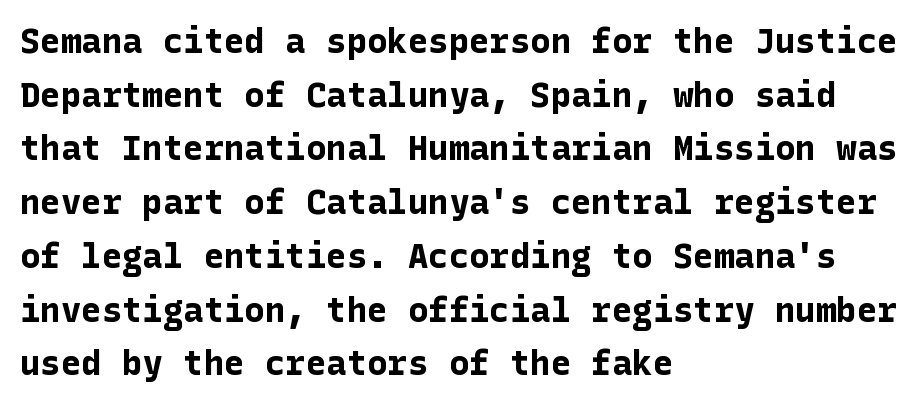
You can tell from the bare stems that sans-serif type was used. Each row of text sits above clean, open space. The lettering stays uniformly vertical, giving the passage a roman look. Honestly, the letter spacing is just normal — you wouldn't notice it. Weight: bold. If you drew a ruler down the left edge, every line would touch it.
